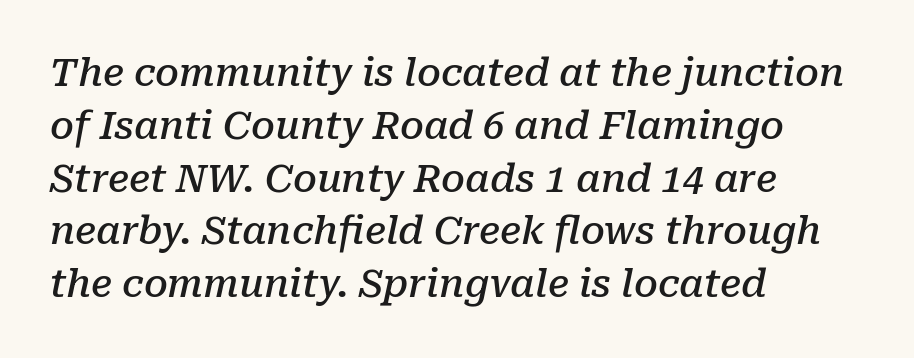
Q: Is the text bold? A: Semi-bold.
Q: Is the text italic (slanted)? A: Yes, it leans right by about 10 degrees.
Q: Is the typeface a serif or a sans-serif typeface? A: Serif.
Q: Is the text underlined? A: No.
Q: How is the paragraph aligned? A: Left-aligned.
Q: Is the spacing between letters normal or unusually wide? A: Normal.
Q: Is the spacing between lines tight, normal or loose? A: Normal.
Q: Width (condensed, normal, or wide)? A: Normal.
Q: Stroke contrast? A: Low.
Q: x-height? A: Medium.
Q: Monospaced? A: No.
